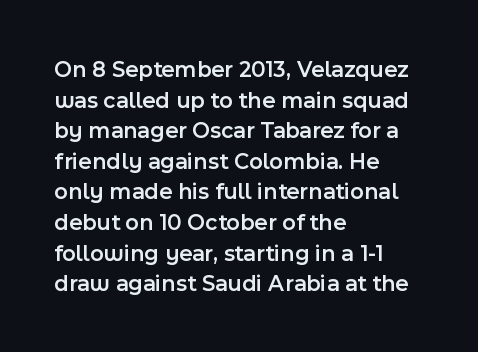
Q: Is the text bold? A: Semi-bold.
Q: Is the text italic (slanted)? A: No, it is upright.
Q: Is the text underlined? A: No.
Q: How is the paragraph aligned? A: Left-aligned.
Q: Is the spacing between letters normal or unusually wide? A: Normal.
Q: Is the spacing between lines tight, normal or loose? A: Normal.
